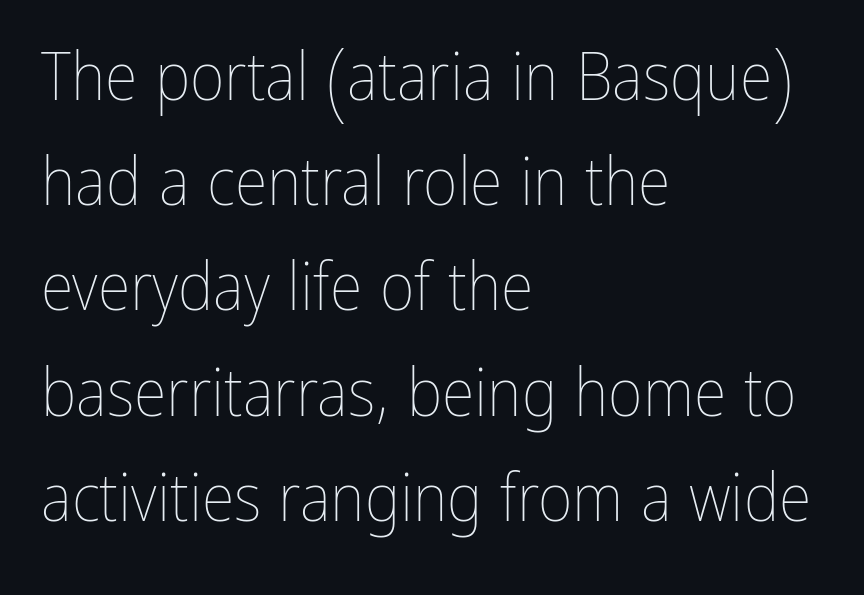
Each new line begins a customary step beneath the previous one. The area under the type is left untouched. Reading down the block, your eye returns to a fixed left position each line. Looks like regular typesetting: each glyph gets only the width it needs.
